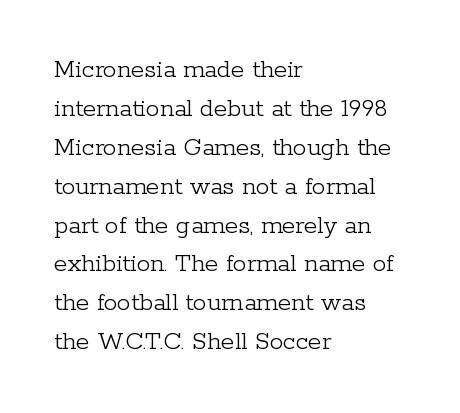
Q: Is the text bold? A: No.
Q: Is the text italic (slanted)? A: No, it is upright.
Q: Is the text underlined? A: No.
Q: How is the paragraph aligned? A: Left-aligned.
Q: Is the spacing between letters normal or unusually wide? A: Normal.
Q: Is the spacing between lines tight, normal or loose? A: Normal.
